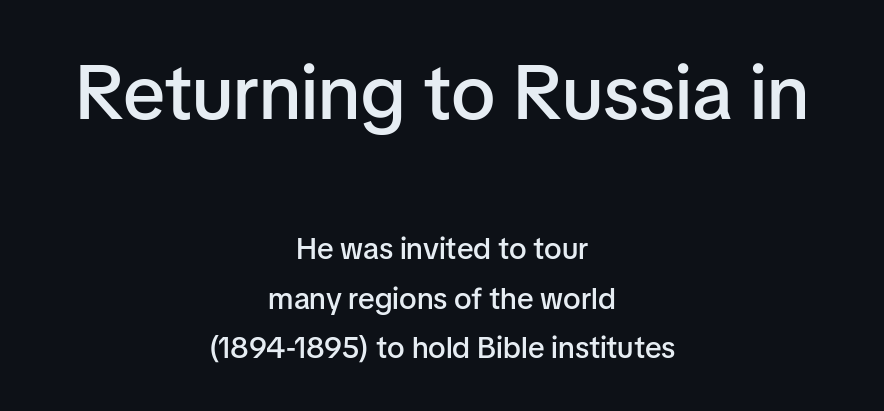
The image shows 76 px semibold sans-serif type, upright; set centered, normal line spacing (1.65x), normal letter spacing, not underlined; the first (top) block is 2.53x larger; low stroke contrast and a medium x-height.
